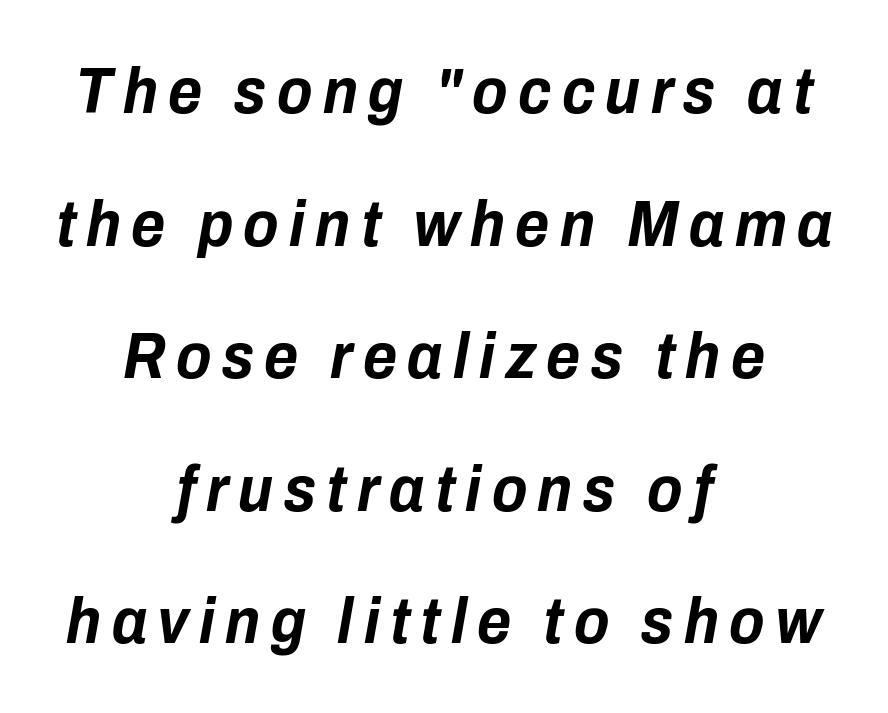
Q: Is the text bold? A: Yes.
Q: Is the text italic (slanted)? A: Yes, it leans right by about 10 degrees.
Q: Is the text underlined? A: No.
Q: How is the paragraph aligned? A: Centered.
Q: Is the spacing between lines tight, normal or loose? A: Loose.
Q: Width (condensed, normal, or wide)? A: Condensed.
Q: Stroke contrast? A: Low.
Q: x-height? A: Medium.
Q: Monospaced? A: No.
